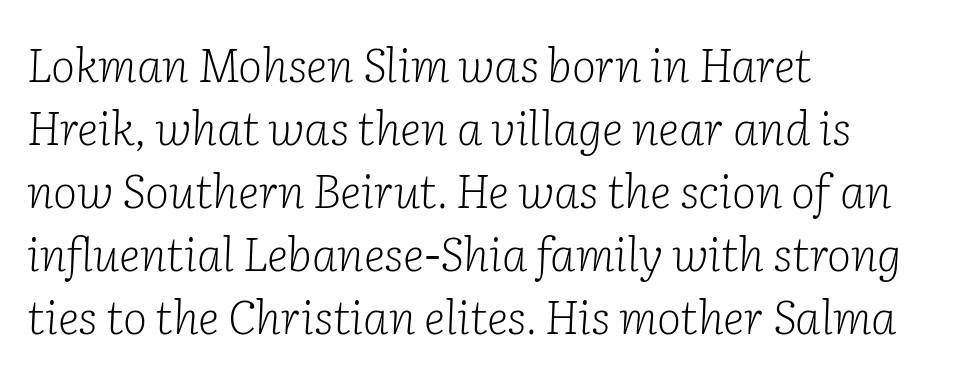
{"serif": "yes", "italic": "yes", "lean": "right", "slant_degrees": 2, "bold": "no", "weight": "light", "width": "normal", "stroke_contrast": "low", "x_height": "medium", "monospaced": "no", "underline": "no", "align": "left", "line_spacing": "normal", "line_spacing_ratio": 1.37, "letter_spacing": "normal", "letter_spacing_em": 0.0, "glyph_px": 46}
